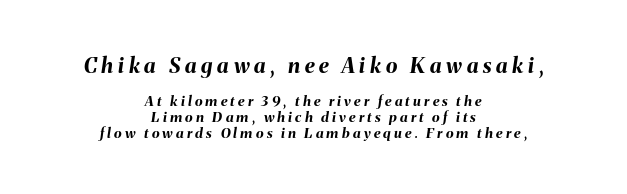
The image shows 21 px bold type, italic (leaning right); set centered, tight line spacing (1.12x), unusually wide letter spacing (+0.23 em), not underlined; the first (top) block is 1.5x larger.
